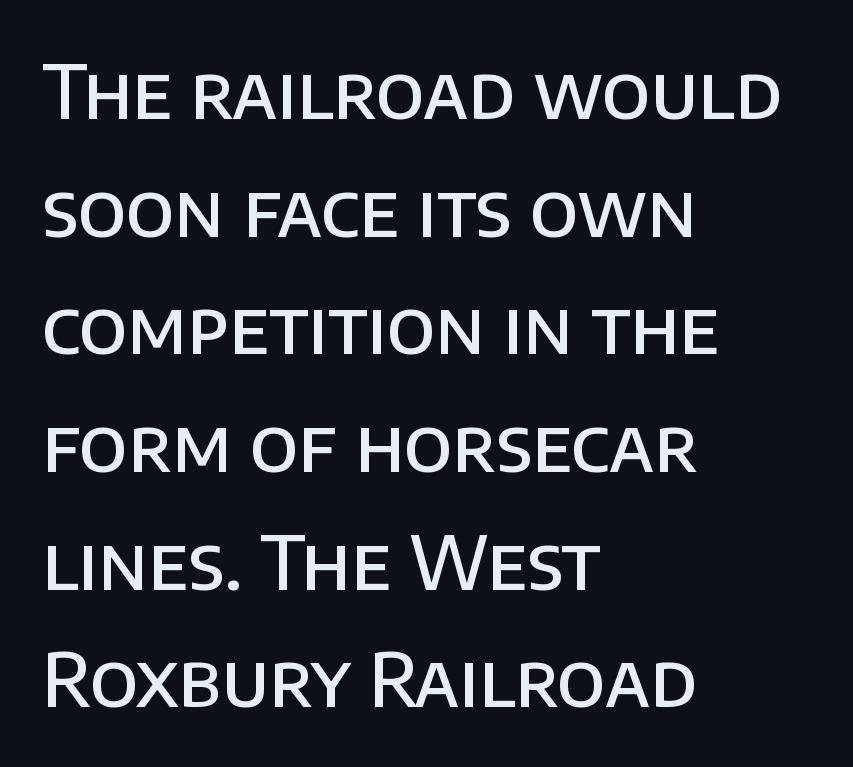
The image shows 74 px semibold sans-serif type, upright; set left-aligned, normal line spacing (1.59x), normal letter spacing, not underlined; low stroke contrast and a large x-height.
